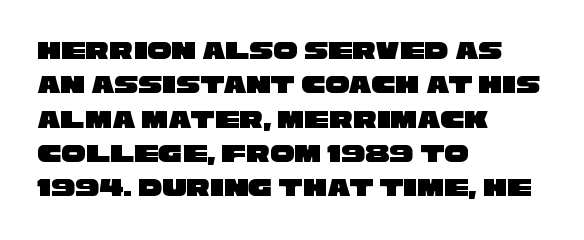
{"underline": "no", "align": "left", "line_spacing": "normal", "line_spacing_ratio": 1.27, "letter_spacing": "normal", "letter_spacing_em": 0.0, "glyph_px": 27}
